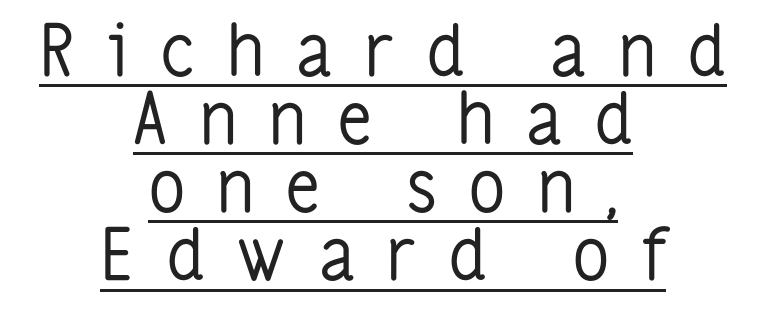
Reading down the column, the eye jumps only a short way to each next line. Display-style spreading of the glyphs; the letterfit is very open. Caption: lettering with a line underneath. Short and long lines alike share a common midpoint. No italicization has been applied; the sample stays upright. Serif or sans? Sans — the stroke terminals are bare.
